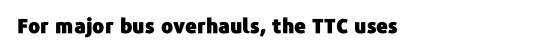
The image shows 20 px text type, upright; set left-aligned, normal letter spacing, not underlined.
